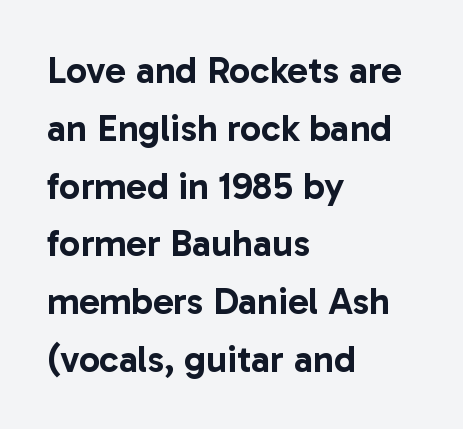
Baseline-to-baseline distance is the conventional proportion of letter height. The typography opts for an upright posture over an oblique one. Lines of text with bare space underneath. A student would call this left alignment; a typographer would say flush left, rag right. Think of a printed novel: that variable character pitch is what you see here. Typographically, this falls in the sans-serif category.
